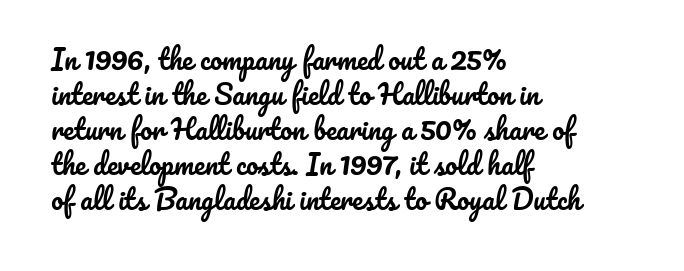
In CSS terms this would be text-align: left. The strip under each line holds only bare page. Each word holds together tightly as a unit, with standard inter-letter gaps. These lines sit exactly where default settings would place them.
